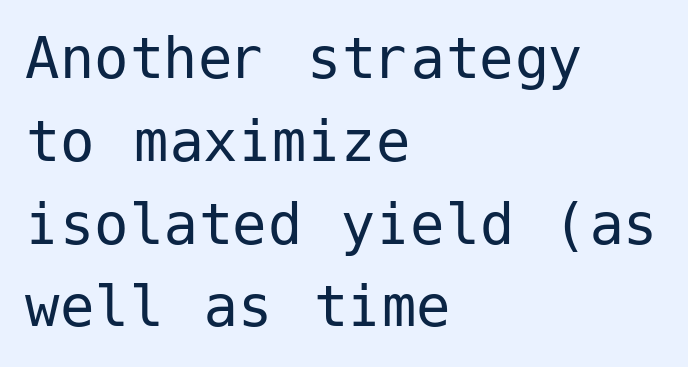
Stem width sits at or under what a default text font uses. If you drew a ruler down the left edge, every line would touch it. Unlike italic type, these characters show no tilt at all. Any mark beneath the type? The region is blank. Does extra space separate the letters? No, they use regular spacing. In terms of letterform style, serifs are entirely absent.
